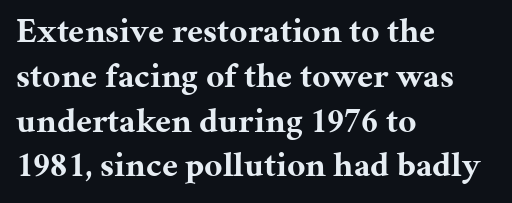
{"serif": "yes", "italic": "no", "bold": "yes", "weight": "bold", "width": "normal", "stroke_contrast": "medium", "x_height": "medium", "monospaced": "no", "underline": "no", "align": "left", "line_spacing": "normal", "line_spacing_ratio": 1.28, "letter_spacing": "normal", "letter_spacing_em": 0.0, "glyph_px": 35}
